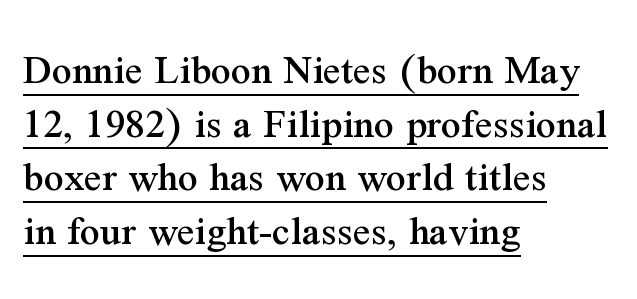
There is no visible air inserted between adjacent glyphs. These lines stack with their left ends in a neat column. A typesetter would call this proportional, since set widths differ per character. Serifs: yes, visible at the terminals of the letterforms.
